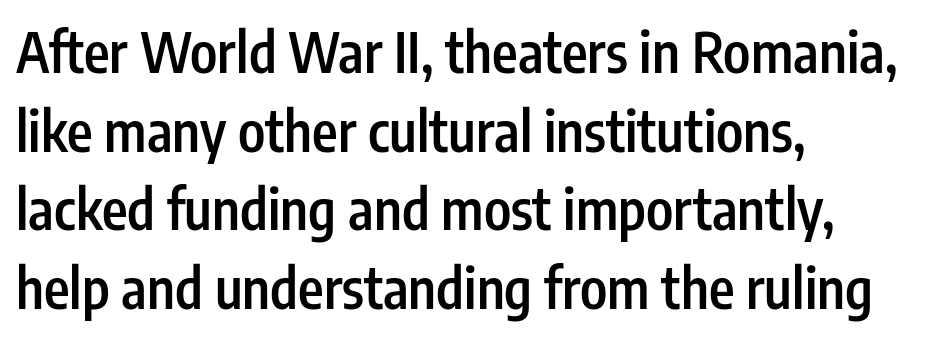
Compared with a centered layout, this one pins lines to the left instead. The text was rendered using a sans face with plain stroke endings. Underline: absent. No extra tracking has been applied to these lines.
